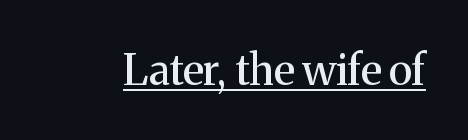
Q: Is the text italic (slanted)? A: No, it is upright.
Q: Is the typeface a serif or a sans-serif typeface? A: Serif.
Q: Is the text underlined? A: Yes.
Q: Is the spacing between letters normal or unusually wide? A: Normal.
Q: Width (condensed, normal, or wide)? A: Normal.
Q: Stroke contrast? A: Medium.
Q: x-height? A: Medium.
Q: Monospaced? A: No.
